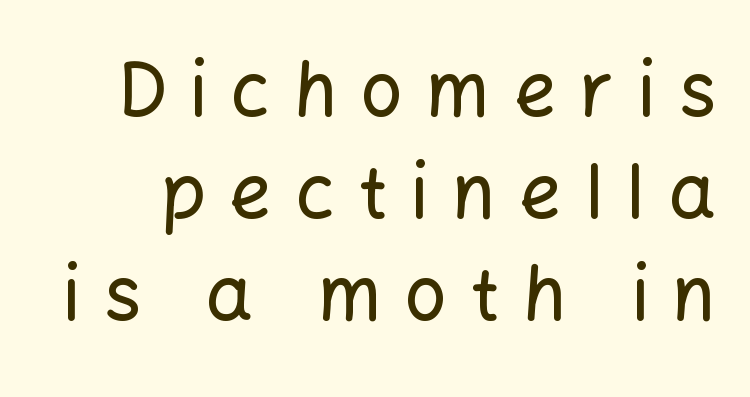
This sample has the flowing, uneven cadence of proportional lettering. What stands out about the letter spacing? Its width — letters are far apart. Whoever set this chose a conventional vertical rhythm. Vertical strokes here are truly vertical. This sample uses a sans-serif face.
